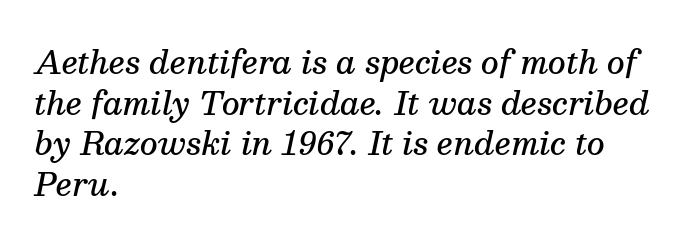
You can tell from the footed stems that serif type was used. These lines were composed using italics. Nobody touched the tracking dial on this one. Nobody drew a line under any word here. Regarding leading, the lines here are spaced in the standard way. Stems and bowls a touch heavier than normal — semibold.
